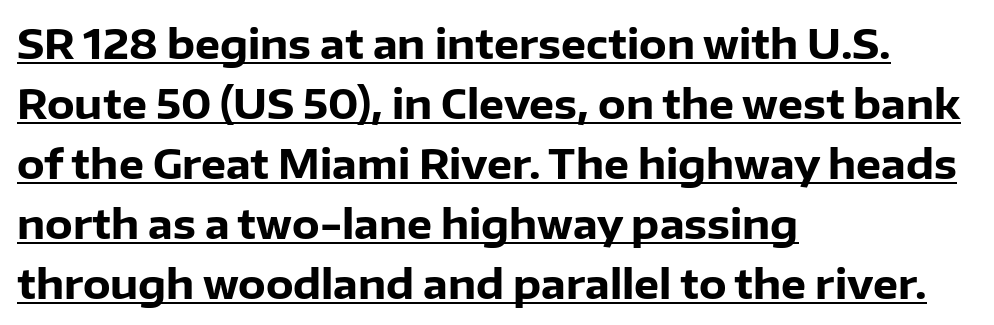
In terms of leading, this rendering sits right in the middle. Looks like regular typesetting: each glyph gets only the width it needs. The strokes are fattened all the way to bold. Decoration check: the copy is underlined. Look at the bottom of the vertical strokes: they stop flat, with no serifs.
